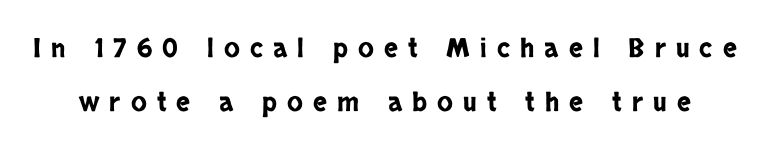
{"italic": "no", "underline": "no", "line_spacing": "loose", "line_spacing_ratio": 2.09, "letter_spacing": "wide", "letter_spacing_em": 0.39, "glyph_px": 26}
